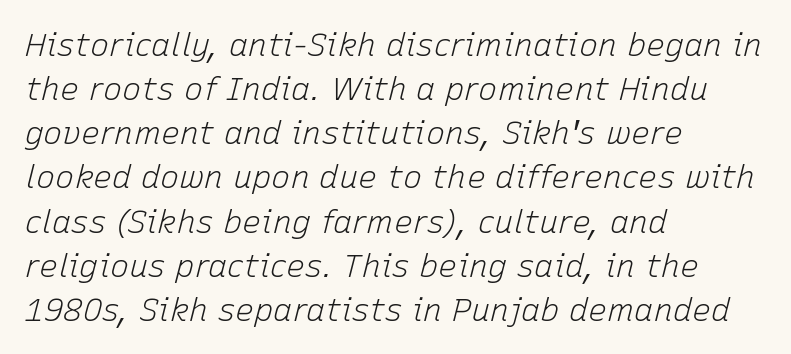
Q: Is the text bold? A: No.
Q: Is the text italic (slanted)? A: Yes, it leans right by about 15 degrees.
Q: Is the text underlined? A: No.
Q: How is the paragraph aligned? A: Left-aligned.
Q: Is the spacing between letters normal or unusually wide? A: Normal.
Q: Is the spacing between lines tight, normal or loose? A: Normal.
Q: Width (condensed, normal, or wide)? A: Normal.
Q: Stroke contrast? A: Low.
Q: x-height? A: Medium.
Q: Monospaced? A: No.
